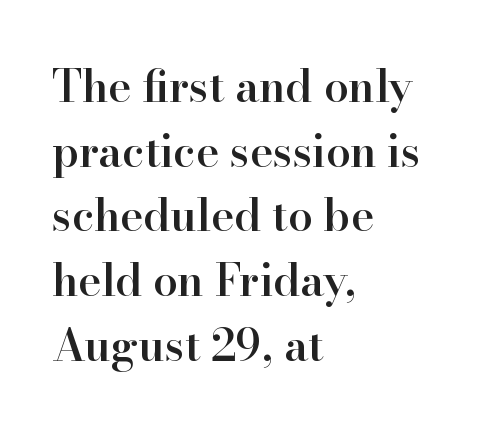
The image shows 44 px semibold serif type, upright; set left-aligned, normal line spacing (1.47x), normal letter spacing, not underlined; high stroke contrast and a small x-height.
